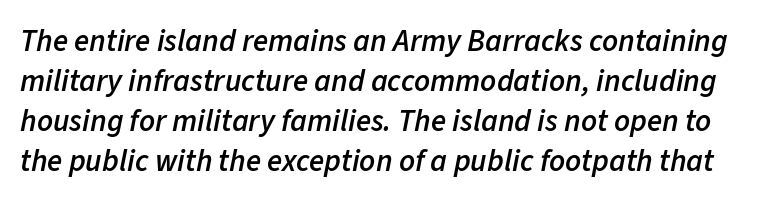
Regular leading. Type without underlining. The characters look somewhat weighty, a semibold short of true bold. Each word holds together tightly as a unit, with standard inter-letter gaps. Rendered with sloped, italic letterforms. The rendering uses natural spacing where letterforms have individual widths.
